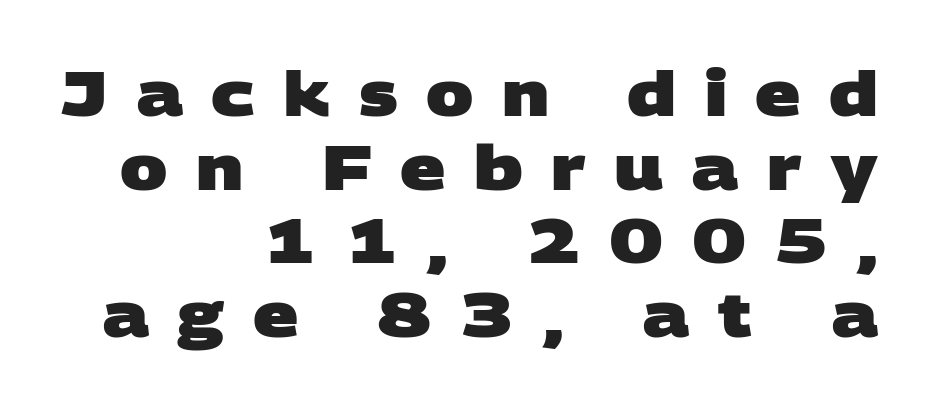
{"serif": "no", "bold": "yes", "weight": "heavy", "width": "wide", "stroke_contrast": "low", "x_height": "large", "monospaced": "no", "underline": "no", "align": "right", "line_spacing_ratio": 1.17, "letter_spacing": "wide", "letter_spacing_em": 0.45, "glyph_px": 63}
